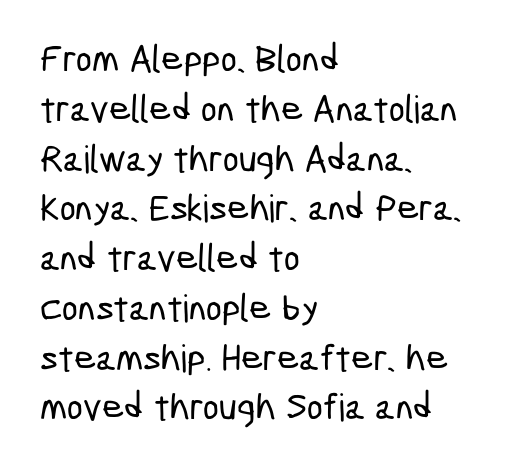
Honestly, the row spacing looks completely unremarkable. You could call the tracking neutral — neither tight nor loose. In terms of letterform style, serifs are entirely absent. A typesetter would call this proportional, since set widths differ per character. Just letters on the line, the space beneath them empty. Each line starts at the same left margin while the right side varies.
